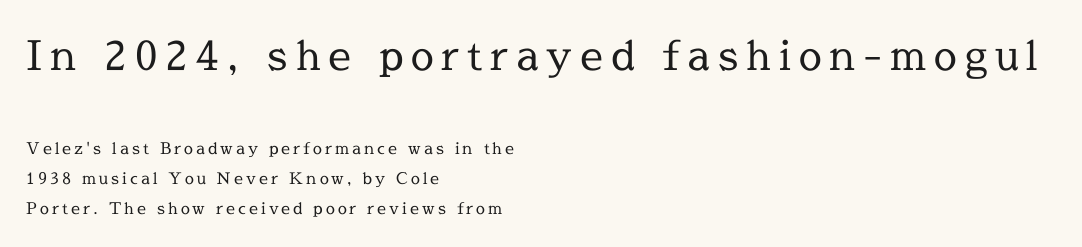
The image shows 41 px regular-weight serif type, upright; set left-aligned, line spacing 1.88x, not underlined; the first (top) block is 2.56x larger; a medium x-height.
